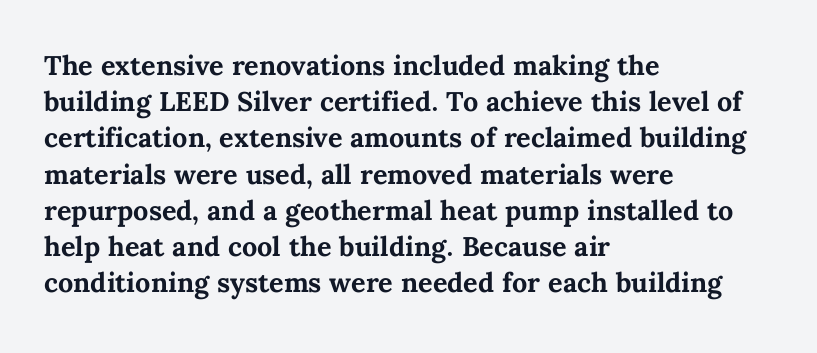
Q: Is the text bold? A: Yes.
Q: Is the text italic (slanted)? A: No, it is upright.
Q: Is the text underlined? A: No.
Q: How is the paragraph aligned? A: Left-aligned.
Q: Is the spacing between letters normal or unusually wide? A: Normal.
Q: Is the spacing between lines tight, normal or loose? A: Normal.
